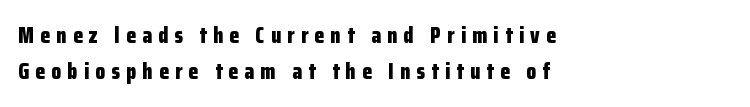
Q: Is the text bold? A: Yes.
Q: Is the text italic (slanted)? A: No, it is upright.
Q: Is the text underlined? A: No.
Q: How is the paragraph aligned? A: Left-aligned.
Q: Is the spacing between letters normal or unusually wide? A: Unusually wide.
Q: Is the spacing between lines tight, normal or loose? A: Normal.
